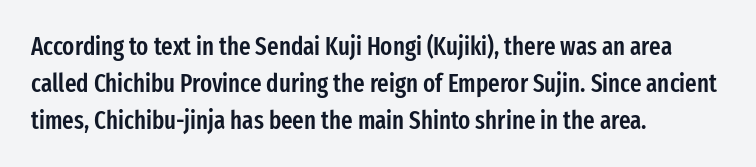
Q: Is the text bold? A: Semi-bold.
Q: Is the text italic (slanted)? A: No, it is upright.
Q: Is the text underlined? A: No.
Q: How is the paragraph aligned? A: Left-aligned.
Q: Is the spacing between letters normal or unusually wide? A: Normal.
Q: Is the spacing between lines tight, normal or loose? A: Normal.
